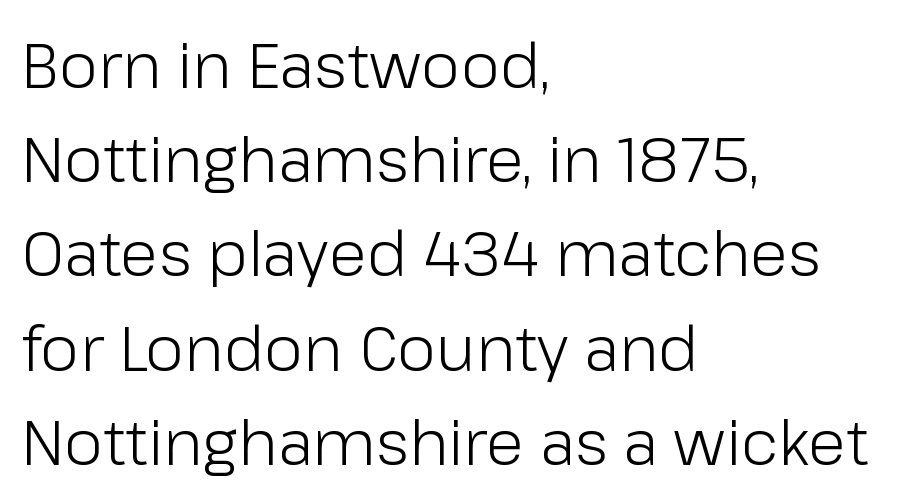
Q: Is the text bold? A: No.
Q: Is the text italic (slanted)? A: No, it is upright.
Q: Is the typeface a serif or a sans-serif typeface? A: Sans-serif.
Q: Is the text underlined? A: No.
Q: How is the paragraph aligned? A: Left-aligned.
Q: Is the spacing between letters normal or unusually wide? A: Normal.
Q: Is the spacing between lines tight, normal or loose? A: Normal.
Q: Width (condensed, normal, or wide)? A: Normal.
Q: Stroke contrast? A: Low.
Q: x-height? A: Medium.
Q: Monospaced? A: No.
